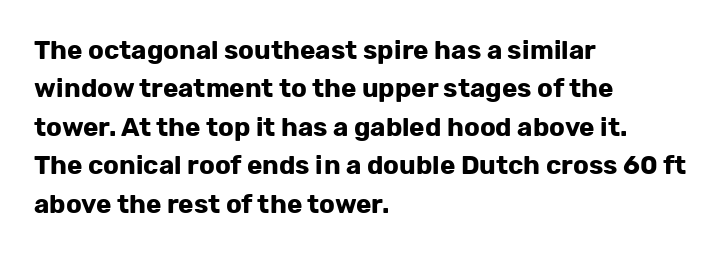
The image shows 26 px bold type, upright; set left-aligned, normal line spacing (1.48x), normal letter spacing, not underlined.
